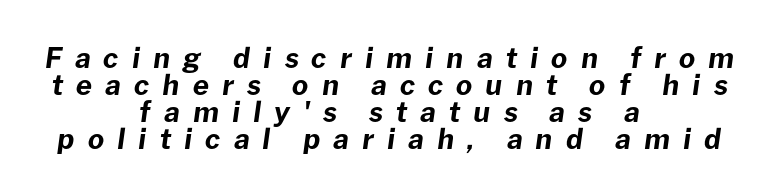
Looking at the ascenders, they clearly lean. Honestly, there is no underline to notice here at all. A typesetter would call this proportional, since set widths differ per character. Set as a true bold cut, around the 700 mark. The tracking reads as deliberately expanded to a designer's eye. The rendering positions every line midway between the sides.
